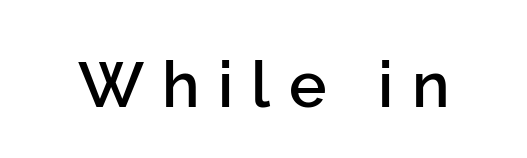
The typeface chosen for these lines omits serifs. The face used here is proportionally spaced, like ordinary book or web type. The space beneath each line is pristine and unruled. The strokes are fattened partway — semibold, not bold. Upright lettering throughout. The rendering inserts visible extra space after every character.
